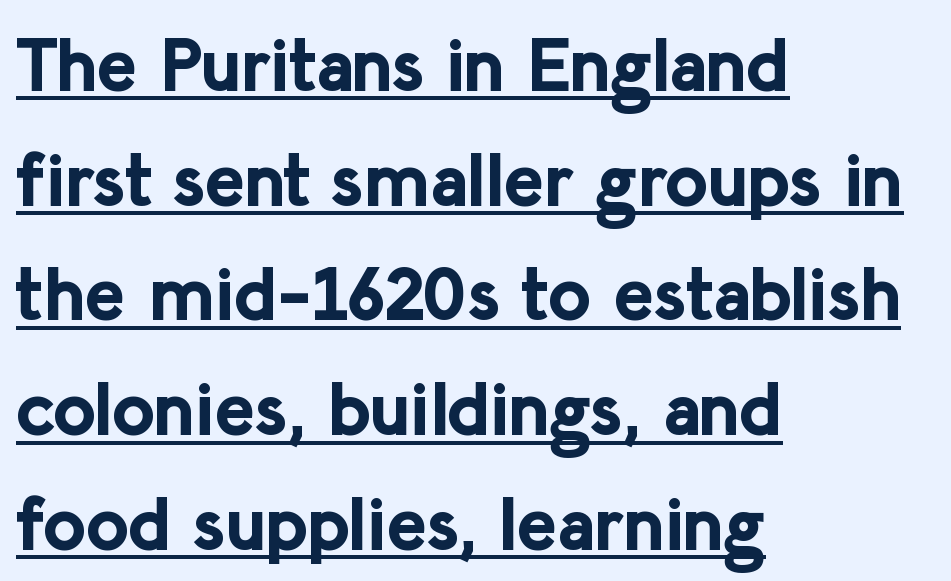
Q: Is the text bold? A: Yes.
Q: Is the text italic (slanted)? A: No, it is upright.
Q: Is the typeface a serif or a sans-serif typeface? A: Sans-serif.
Q: Is the text underlined? A: Yes.
Q: How is the paragraph aligned? A: Left-aligned.
Q: Is the spacing between letters normal or unusually wide? A: Normal.
Q: Is the spacing between lines tight, normal or loose? A: Normal.
Q: Width (condensed, normal, or wide)? A: Normal.
Q: Stroke contrast? A: Low.
Q: x-height? A: Medium.
Q: Monospaced? A: No.
